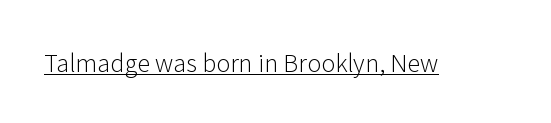
The image shows 24 px text type, upright; set normal letter spacing, underlined.
